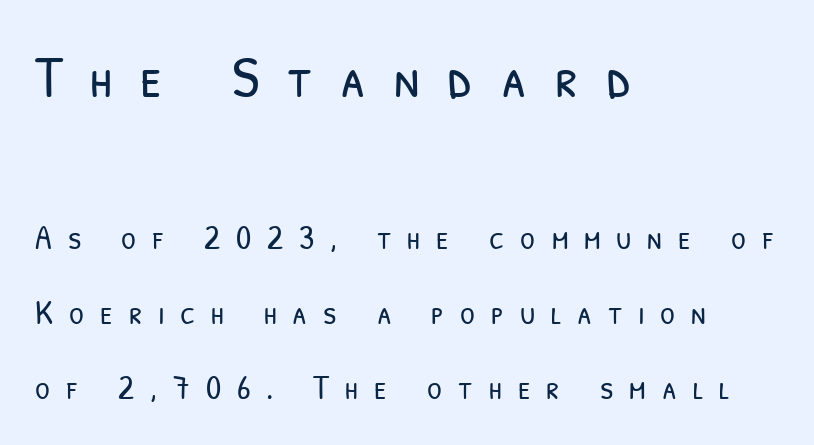
{"serif": "no", "bold": "no", "weight": "light", "width": "condensed", "stroke_contrast": "low", "x_height": "medium", "monospaced": "no", "underline": "no", "align": "left", "line_spacing": "loose", "line_spacing_ratio": 2.21, "letter_spacing": "wide", "letter_spacing_em": 0.47, "larger_block": "first", "size_ratio": 1.74, "glyph_px": 59}
